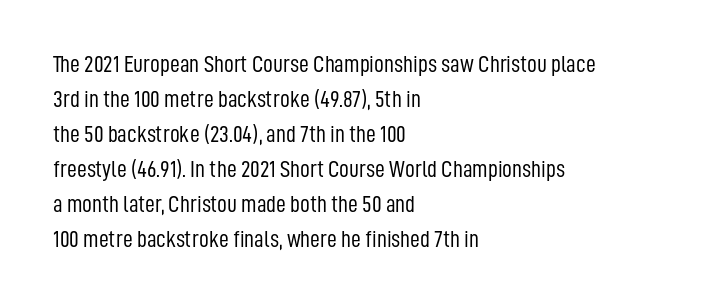
No word sits above an underline. This is the regular roman posture of the typeface. The lines in this sample share a left origin and differ only in where they stop. Successive baselines arrive at the customary interval.
